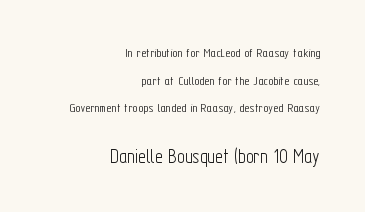
Loosely led — the rows are spread out. Beneath every word, the page is bare. Type size steps up from the first block to the second. No heavy texture on the line: the type isn't bold.
